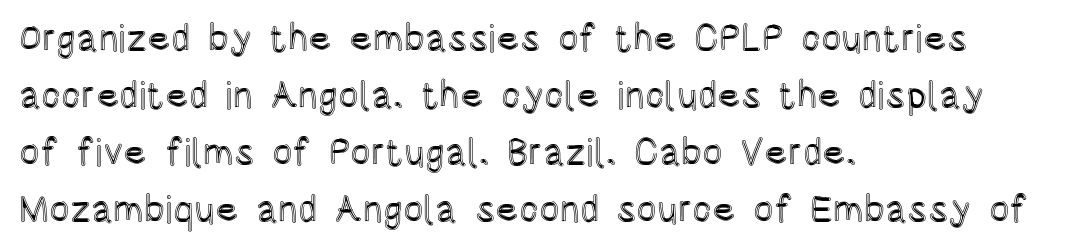
The image shows 38 px condensed type, upright; set left-aligned, normal line spacing (1.5x), normal letter spacing, not underlined; a large x-height.
